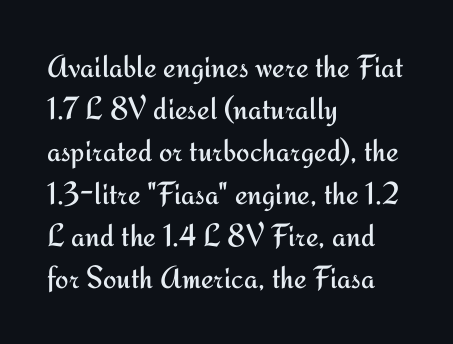
Q: Is the text bold? A: No.
Q: Is the text italic (slanted)? A: No, it is upright.
Q: Is the typeface a serif or a sans-serif typeface? A: Sans-serif.
Q: Is the text underlined? A: No.
Q: How is the paragraph aligned? A: Left-aligned.
Q: Is the spacing between letters normal or unusually wide? A: Normal.
Q: Is the spacing between lines tight, normal or loose? A: Normal.
Q: Width (condensed, normal, or wide)? A: Normal.
Q: Stroke contrast? A: Medium.
Q: x-height? A: Small.
Q: Monospaced? A: No.
